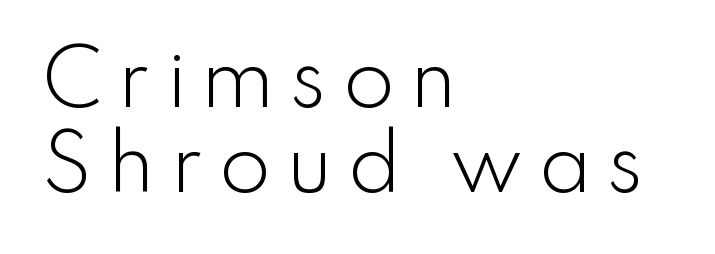
The text block is weighted toward the left margin, trailing off unevenly rightward. The gap between lines stays unmarked. In terms of letterform style, serifs are entirely absent. This sample uses expanded letter spacing, leaving extra air between glyphs. Note the varied advance widths — an 'i' is clearly narrower than an 'm'. The lettering holds an erect, upright posture throughout.
